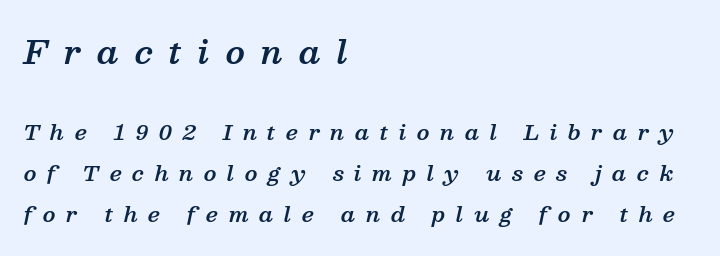
Larger block? The one above; the one below is distinctly smaller. Strokes here are thickened, but only to semibold level. The rendering shows small feet on the letterforms — a serif design. A typesetter would call this proportional, since set widths differ per character.
